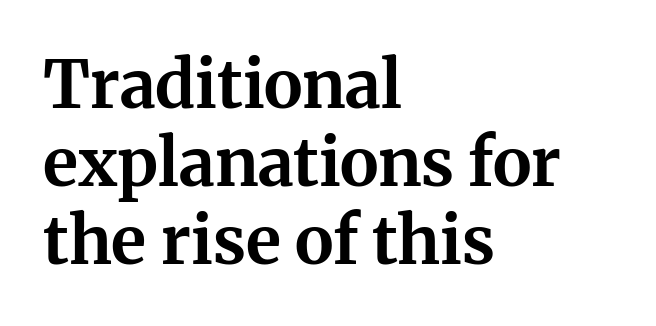
{"serif": "yes", "italic": "no", "bold": "yes", "weight": "bold", "width": "normal", "stroke_contrast": "medium", "x_height": "medium", "monospaced": "no", "underline": "no", "align": "left", "line_spacing_ratio": 1.18, "letter_spacing": "normal", "letter_spacing_em": 0.0, "glyph_px": 66}
